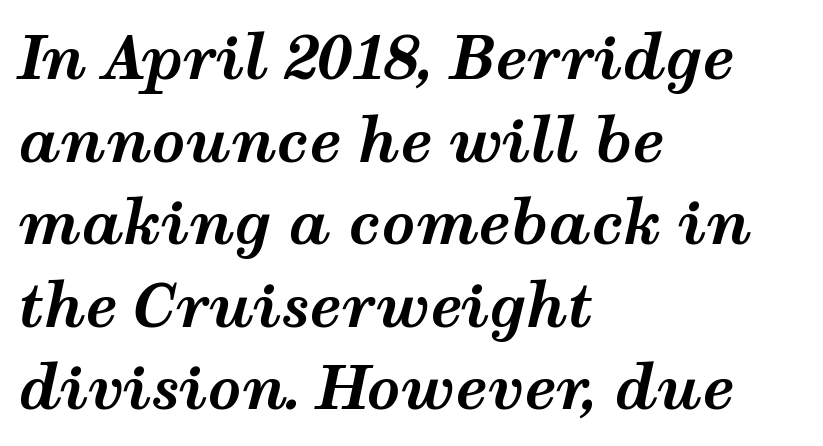
The image shows 59 px bold, wide type, italic (leaning right); set left-aligned, normal line spacing (1.4x), normal letter spacing, not underlined; medium stroke contrast and a medium x-height.
